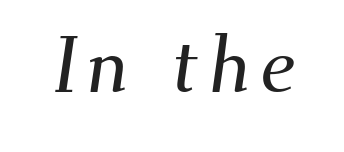
The image shows 79 px serif type; set not underlined; medium stroke contrast and a small x-height.
